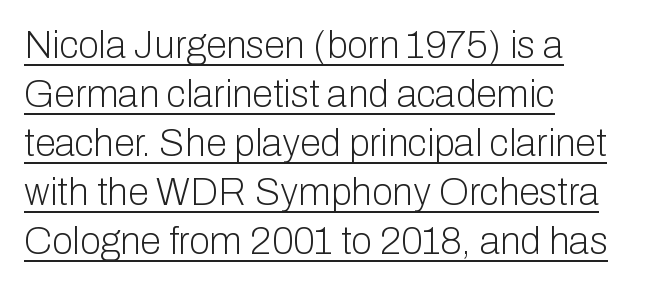
The image shows 38 px light sans-serif type, upright; set left-aligned, normal line spacing (1.29x), normal letter spacing, underlined; low stroke contrast and a medium x-height.
